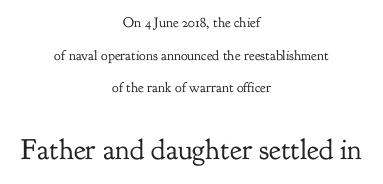
Q: Is the text bold? A: No.
Q: Is the text italic (slanted)? A: No, it is upright.
Q: Is the typeface a serif or a sans-serif typeface? A: Serif.
Q: Is the text underlined? A: No.
Q: How is the paragraph aligned? A: Centered.
Q: Is the spacing between letters normal or unusually wide? A: Normal.
Q: Is the spacing between lines tight, normal or loose? A: Loose.
Q: Which block of text is set in a larger size, the first (top) or the second (bottom)? A: The second (bottom) one.
Q: Width (condensed, normal, or wide)? A: Normal.
Q: Stroke contrast? A: Low.
Q: x-height? A: Small.
Q: Monospaced? A: No.
